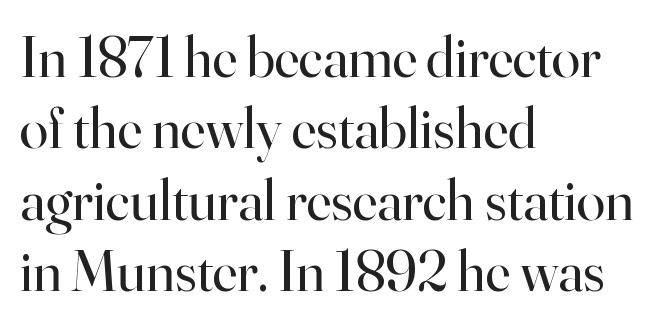
{"serif": "yes", "italic": "no", "bold": "no", "weight": "regular", "width": "normal", "stroke_contrast": "high", "x_height": "small", "monospaced": "no", "underline": "no", "align": "left", "line_spacing_ratio": 1.23, "letter_spacing": "normal", "letter_spacing_em": 0.0, "glyph_px": 58}
